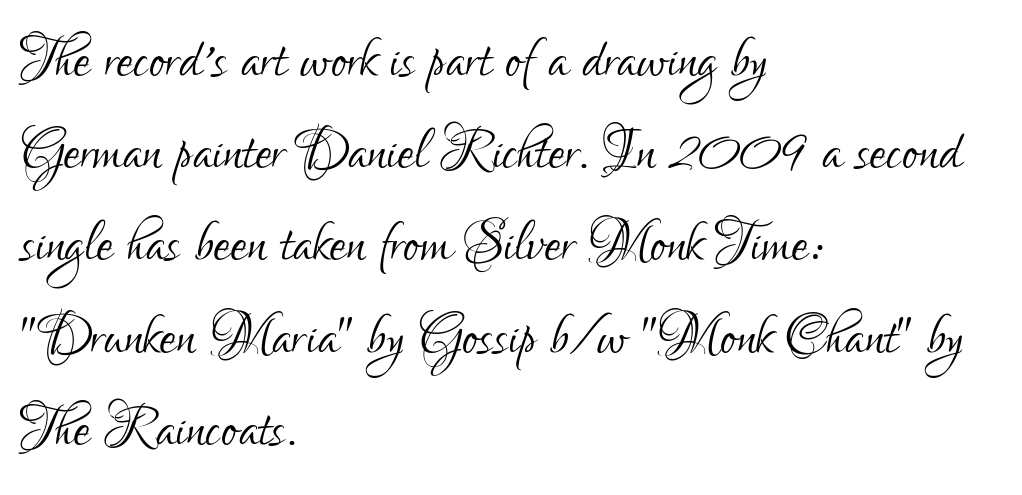
The image shows 75 px light, condensed sans-serif type; set left-aligned, line spacing 1.23x, normal letter spacing, not underlined; low stroke contrast and a small x-height.
